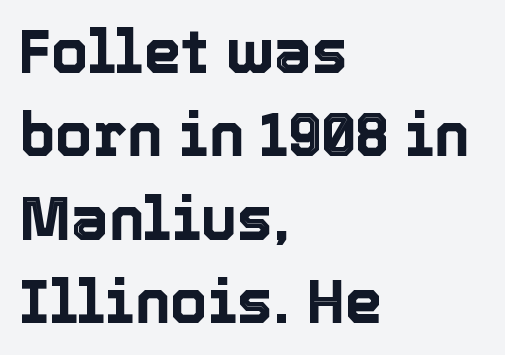
Q: Is the text italic (slanted)? A: No, it is upright.
Q: Is the text underlined? A: No.
Q: How is the paragraph aligned? A: Left-aligned.
Q: Is the spacing between letters normal or unusually wide? A: Normal.
Q: Is the spacing between lines tight, normal or loose? A: Normal.
Q: Width (condensed, normal, or wide)? A: Normal.
Q: x-height? A: Medium.
Q: Monospaced? A: No.
